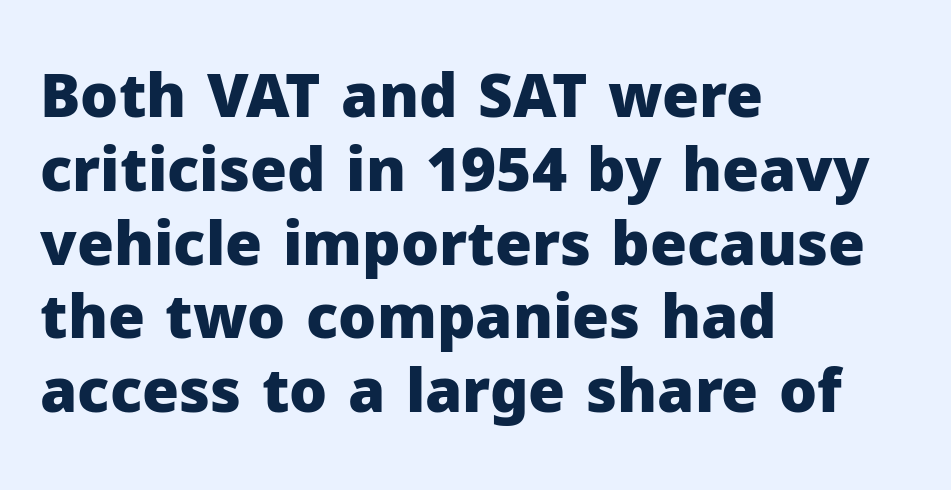
{"serif": "no", "italic": "no", "bold": "yes", "weight": "heavy", "width": "normal", "stroke_contrast": "low", "x_height": "medium", "monospaced": "no", "underline": "no", "align": "left", "line_spacing_ratio": 1.23, "letter_spacing": "normal", "letter_spacing_em": 0.0, "glyph_px": 60}
